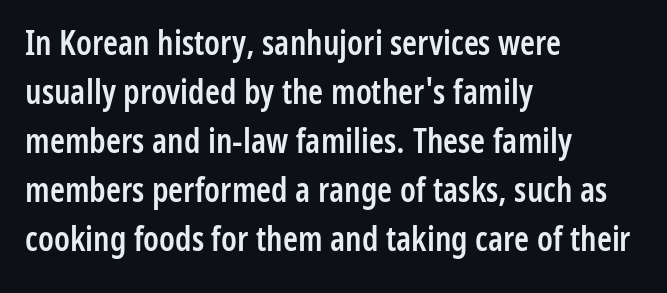
Q: Is the text bold? A: Semi-bold.
Q: Is the text italic (slanted)? A: No, it is upright.
Q: Is the typeface a serif or a sans-serif typeface? A: Sans-serif.
Q: Is the text underlined? A: No.
Q: How is the paragraph aligned? A: Left-aligned.
Q: Is the spacing between letters normal or unusually wide? A: Normal.
Q: Is the spacing between lines tight, normal or loose? A: Normal.
Q: Width (condensed, normal, or wide)? A: Condensed.
Q: Stroke contrast? A: Low.
Q: x-height? A: Medium.
Q: Monospaced? A: No.
